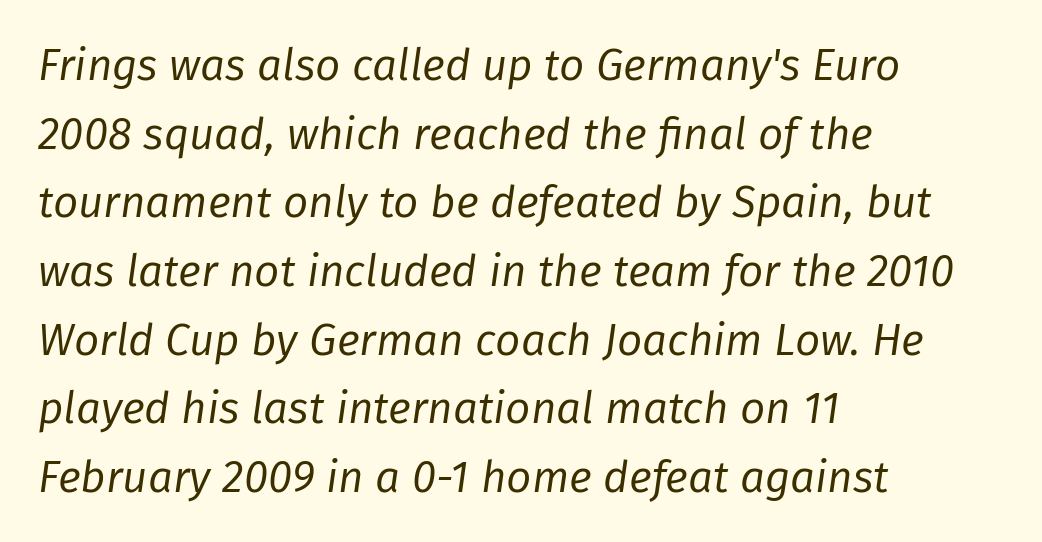
Compared with a typical body face, this is equally light or lighter still. How are the letters spaced? Ordinarily, with no added tracking. Layout note: lines flush left. The passage shown is typed in a proportional face where columns would drift.
